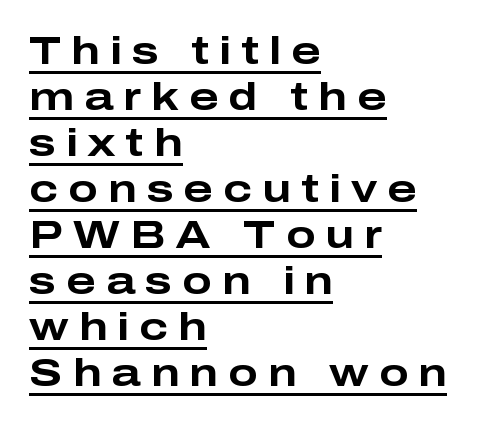
Q: Is the text bold? A: Yes.
Q: Is the text italic (slanted)? A: No, it is upright.
Q: Is the typeface a serif or a sans-serif typeface? A: Sans-serif.
Q: Is the text underlined? A: Yes.
Q: How is the paragraph aligned? A: Left-aligned.
Q: Is the spacing between letters normal or unusually wide? A: Unusually wide.
Q: Width (condensed, normal, or wide)? A: Wide.
Q: Stroke contrast? A: Low.
Q: x-height? A: Medium.
Q: Monospaced? A: No.
